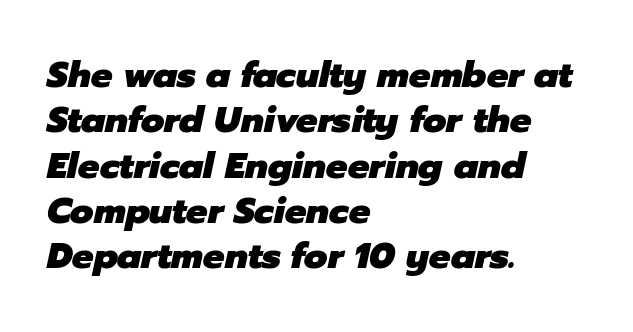
A typesetter would call this proportional, since set widths differ per character. Summary of vertical rhythm: regular, with standard interline spacing. The glyphs are unaccompanied by any horizontal stroke below them. A student would call this left alignment; a typographer would say flush left, rag right. The rendering keeps characters at their native spacing.
